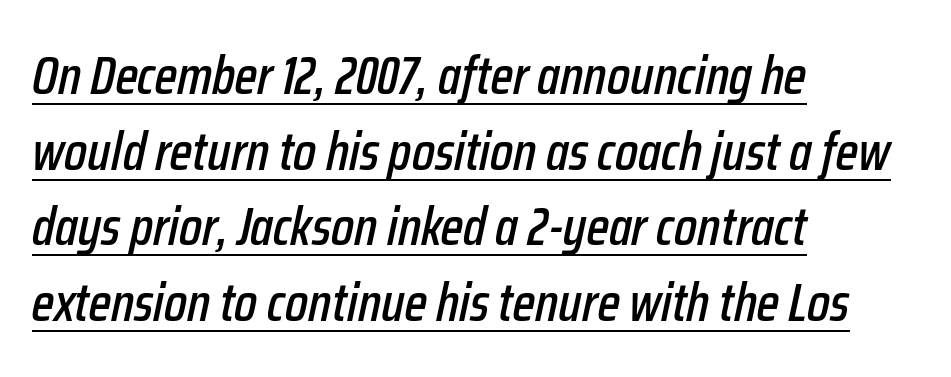
{"italic": "yes", "lean": "right", "slant_degrees": 12, "width": "condensed", "stroke_contrast": "low", "x_height": "medium", "monospaced": "no", "underline": "yes", "align": "left", "line_spacing": "normal", "line_spacing_ratio": 1.4, "letter_spacing": "normal", "letter_spacing_em": 0.0, "glyph_px": 54}
